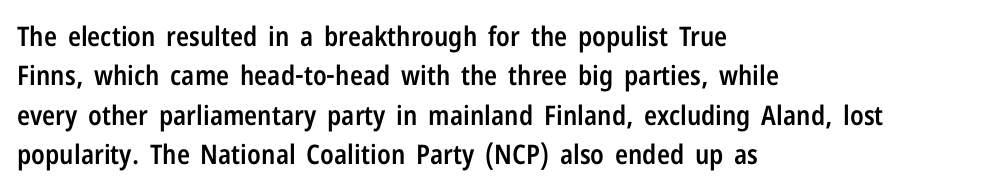
Q: Is the text bold? A: Semi-bold.
Q: Is the text italic (slanted)? A: No, it is upright.
Q: Is the text underlined? A: No.
Q: How is the paragraph aligned? A: Left-aligned.
Q: Is the spacing between letters normal or unusually wide? A: Normal.
Q: Is the spacing between lines tight, normal or loose? A: Normal.
